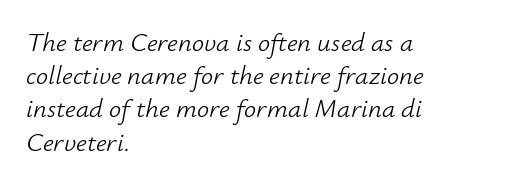
The specimen reads as italic at a glance. How are the letters spaced? Ordinarily, with no added tracking. Compared with a centered layout, this one pins lines to the left instead. Stem width sits at or under what a default text font uses. The words here are not underlined.
